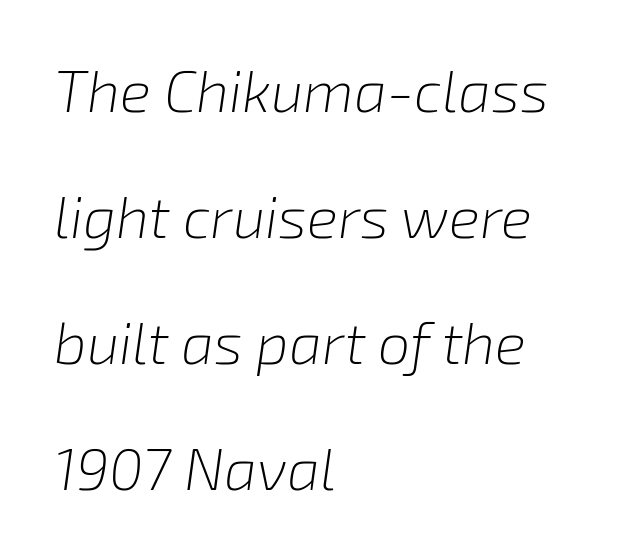
{"italic": "yes", "lean": "right", "slant_degrees": 8, "bold": "no", "weight": "light", "width": "normal", "stroke_contrast": "low", "x_height": "medium", "monospaced": "no", "underline": "no", "align": "left", "line_spacing": "loose", "line_spacing_ratio": 2.17, "letter_spacing": "normal", "letter_spacing_em": 0.0, "glyph_px": 58}
